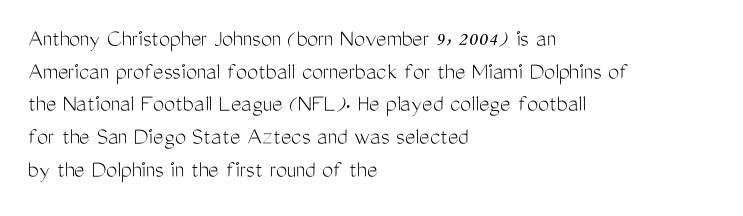
The image shows 25 px text type, upright; set left-aligned, normal line spacing (1.31x), normal letter spacing, not underlined.
